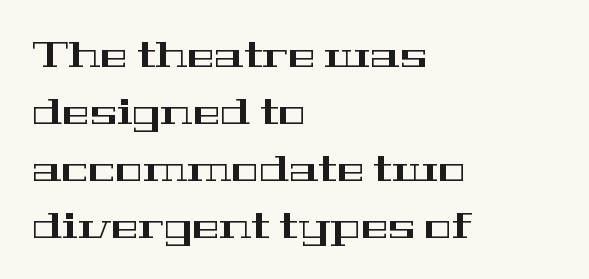
Q: Is the text italic (slanted)? A: No, it is upright.
Q: Is the typeface a serif or a sans-serif typeface? A: Serif.
Q: Is the text underlined? A: No.
Q: How is the paragraph aligned? A: Left-aligned.
Q: Is the spacing between letters normal or unusually wide? A: Normal.
Q: Is the spacing between lines tight, normal or loose? A: Normal.
Q: Width (condensed, normal, or wide)? A: Wide.
Q: Stroke contrast? A: High.
Q: x-height? A: Medium.
Q: Monospaced? A: No.
